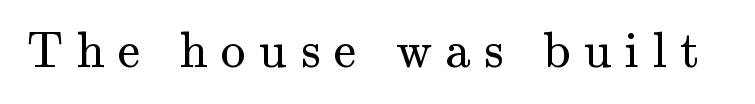
The image shows 50 px regular-weight serif type, upright; set unusually wide letter spacing (+0.27 em), not underlined; medium stroke contrast and a small x-height.
